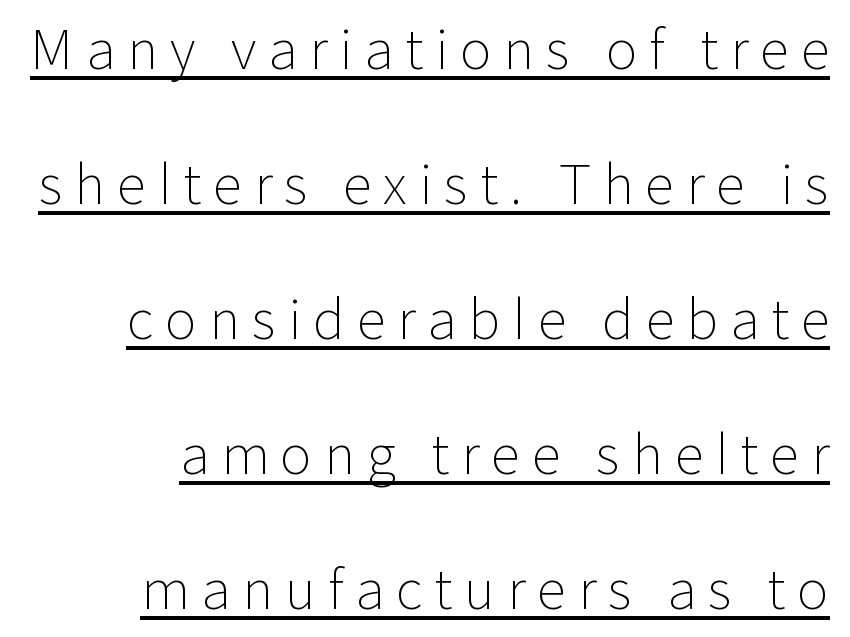
{"serif": "no", "italic": "no", "bold": "no", "weight": "light", "width": "normal", "stroke_contrast": "low", "x_height": "medium", "monospaced": "no", "underline": "yes", "line_spacing": "loose", "line_spacing_ratio": 2.5, "letter_spacing": "wide", "letter_spacing_em": 0.22, "glyph_px": 54}
